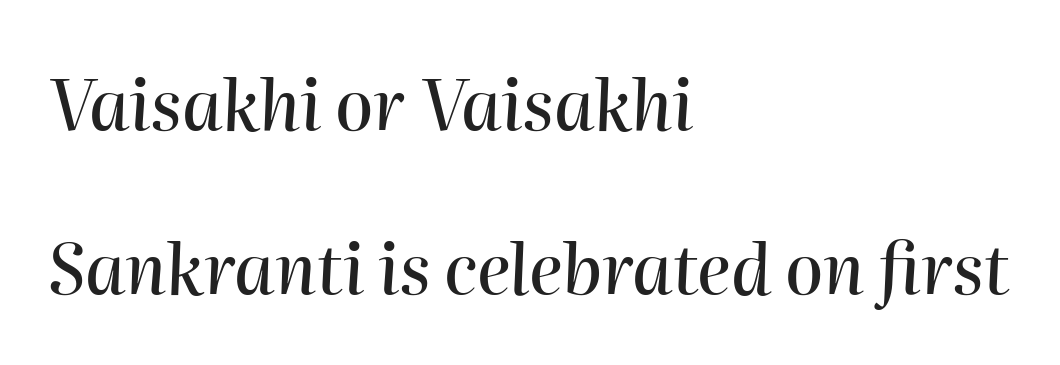
{"italic": "yes", "lean": "right", "slant_degrees": 2, "width": "normal", "stroke_contrast": "high", "x_height": "medium", "monospaced": "no", "underline": "no", "align": "left", "line_spacing": "loose", "line_spacing_ratio": 2.38, "letter_spacing": "normal", "letter_spacing_em": 0.0, "glyph_px": 69}
